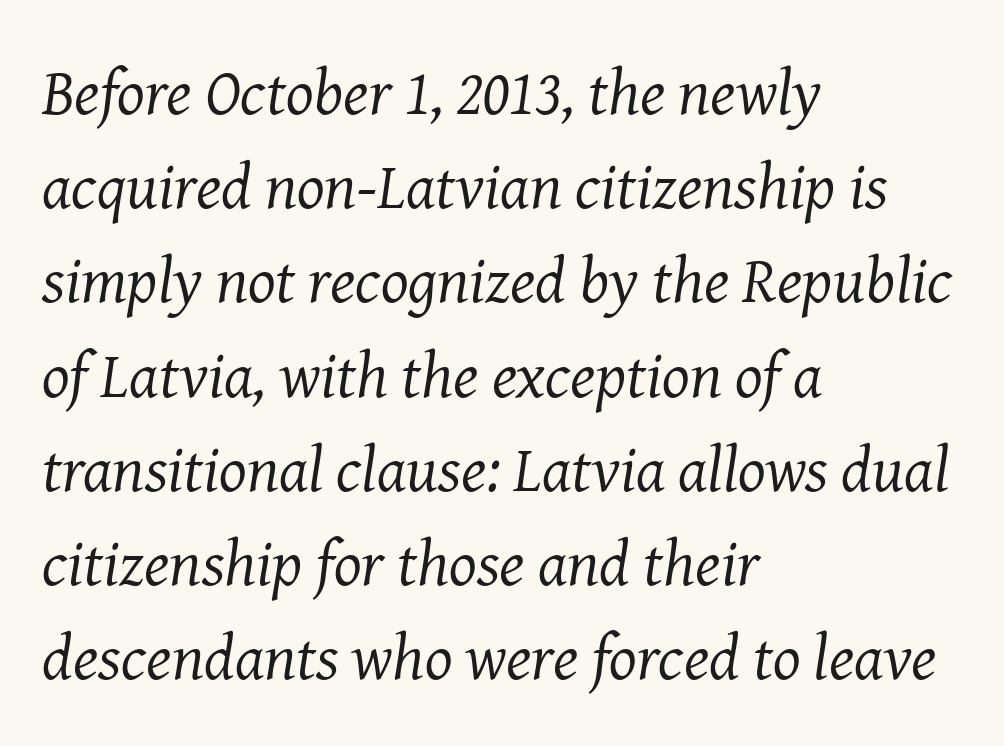
Tracking here is standard; glyphs follow each other at the usual distance. Each letter keeps its own natural width here, so spacing adapts to shape. The cut favours lightness, reaching ordinary text weight at its darkest. The gap between lines stays unmarked.
